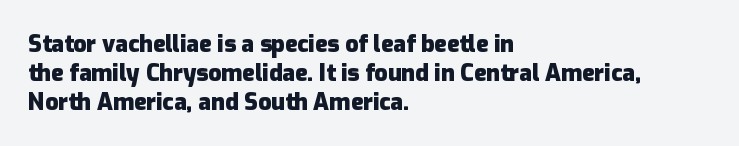
{"italic": "no", "bold": "yes", "underline": "no", "align": "left", "line_spacing": "normal", "line_spacing_ratio": 1.26, "letter_spacing": "normal", "letter_spacing_em": 0.0, "glyph_px": 23}
